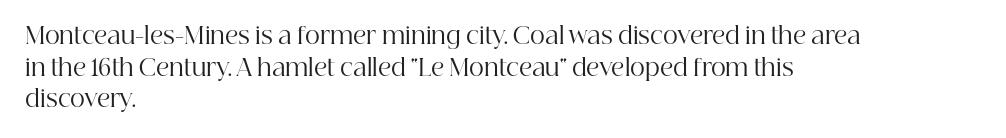
{"italic": "no", "bold": "no", "underline": "no", "align": "left", "line_spacing": "normal", "line_spacing_ratio": 1.37, "letter_spacing": "normal", "letter_spacing_em": 0.0, "glyph_px": 23}
